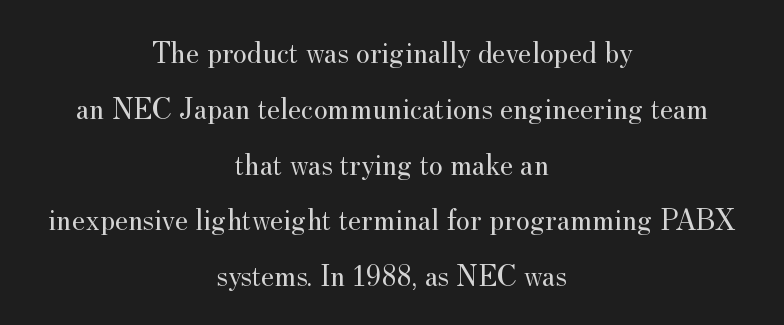
No chunkiness to these letters — they're not bold. Type without underlining. Each letter keeps its own natural width here, so spacing adapts to shape. Ordinary non-slanted type is in use. Are there feet on the stems? There are — it's a serif.
